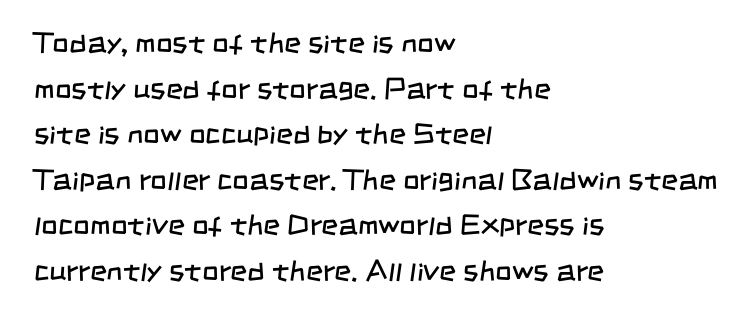
The image shows 29 px regular-weight, condensed sans-serif type; set left-aligned, normal line spacing (1.57x), normal letter spacing, not underlined; low stroke contrast and a large x-height.
